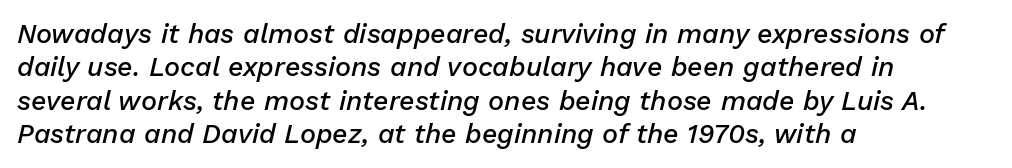
Q: Is the text bold? A: Semi-bold.
Q: Is the text italic (slanted)? A: Yes, it leans right by about 13 degrees.
Q: Is the text underlined? A: No.
Q: How is the paragraph aligned? A: Left-aligned.
Q: Is the spacing between letters normal or unusually wide? A: Normal.
